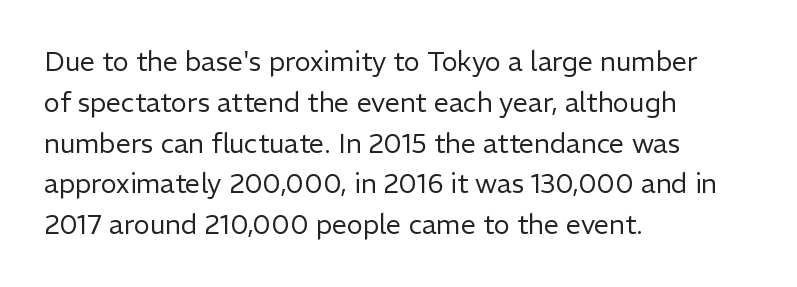
Q: Is the text bold? A: No.
Q: Is the text italic (slanted)? A: No, it is upright.
Q: Is the text underlined? A: No.
Q: How is the paragraph aligned? A: Left-aligned.
Q: Is the spacing between letters normal or unusually wide? A: Normal.
Q: Is the spacing between lines tight, normal or loose? A: Normal.
